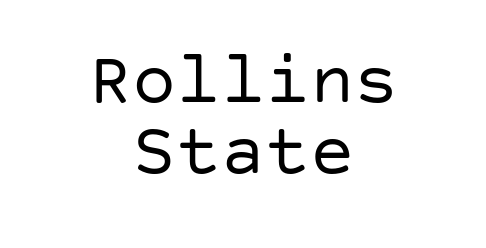
Descenders hang freely into open space. Teacher's note: observe the equal gaps on both sides — that is centered alignment. The designer went with a sans here, leaving each stem footless. Regarding leading, the lines here are crowded together.
